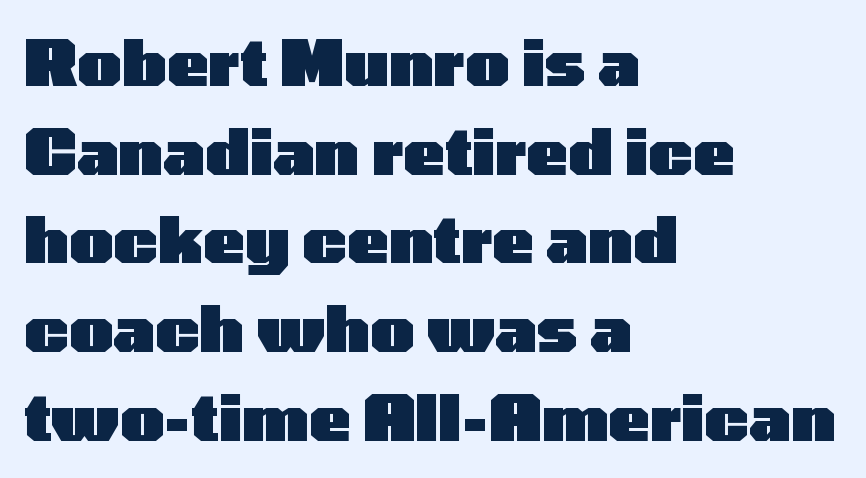
{"serif": "no", "italic": "no", "bold": "yes", "weight": "heavy", "width": "wide", "stroke_contrast": "low", "x_height": "medium", "monospaced": "no", "underline": "no", "align": "left", "line_spacing": "normal", "line_spacing_ratio": 1.43, "letter_spacing": "normal", "letter_spacing_em": 0.0, "glyph_px": 62}
